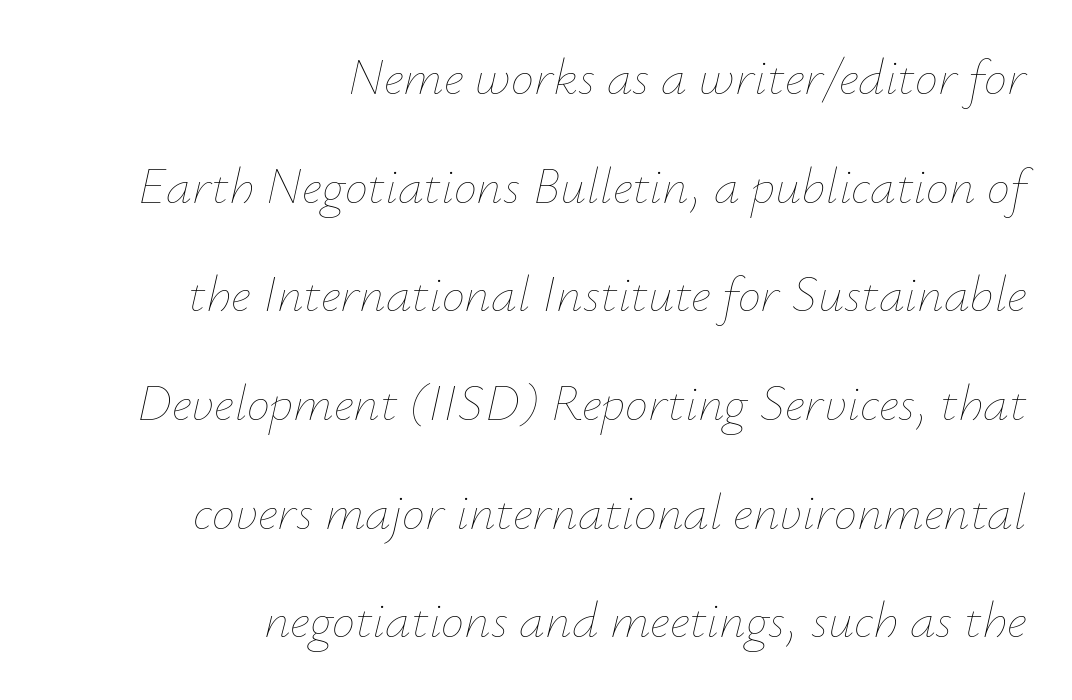
The image shows 52 px thin type, italic (leaning right); set right-aligned, loose line spacing (2.09x), normal letter spacing, not underlined; low stroke contrast and a small x-height.
